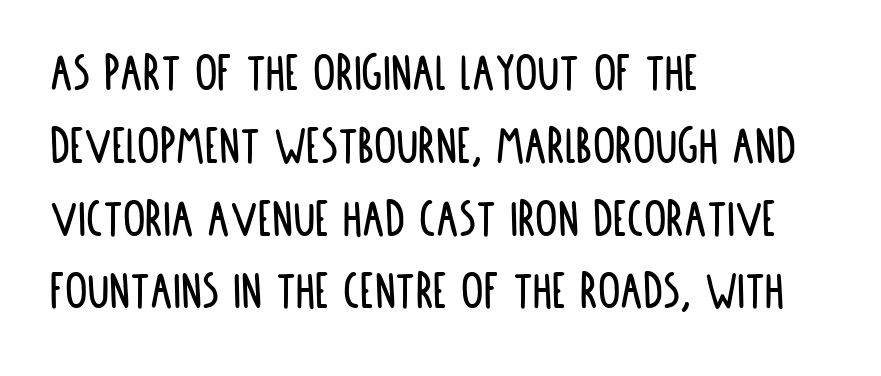
Horizontal alignment here is leftward, the default for most running prose. Letterform terminals end flat and unadorned throughout the passage. Nobody touched the tracking dial on this one. Looks like regular typesetting: each glyph gets only the width it needs. The type sits square on the baseline with zero lean.
